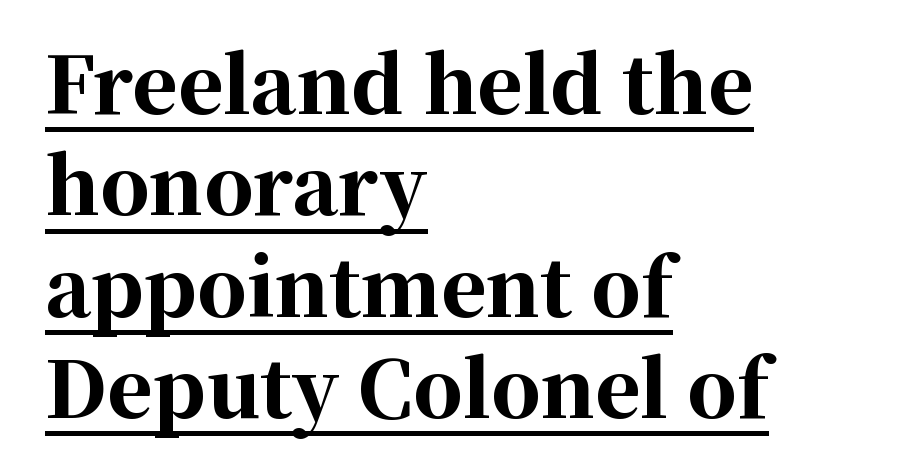
Character widths vary here, with narrow letters taking less room than wide ones. Note: serifs present on the glyphs. Each line starts at the same left margin while the right side varies. The rendered words wear a rule along their underside. In terms of letterspacing, this is plain default setting.
